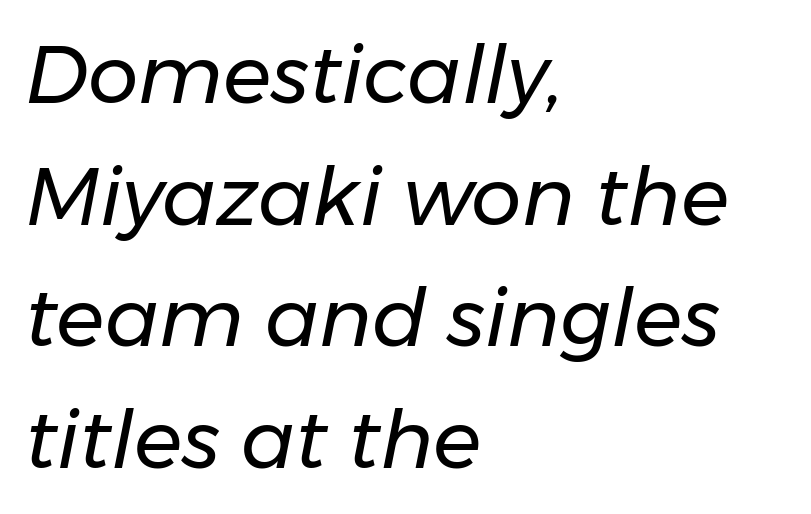
Q: Is the text bold? A: No.
Q: Is the text italic (slanted)? A: Yes, it leans right by about 11 degrees.
Q: Is the text underlined? A: No.
Q: How is the paragraph aligned? A: Left-aligned.
Q: Is the spacing between letters normal or unusually wide? A: Normal.
Q: Is the spacing between lines tight, normal or loose? A: Normal.
Q: Width (condensed, normal, or wide)? A: Normal.
Q: Stroke contrast? A: Low.
Q: x-height? A: Medium.
Q: Monospaced? A: No.
